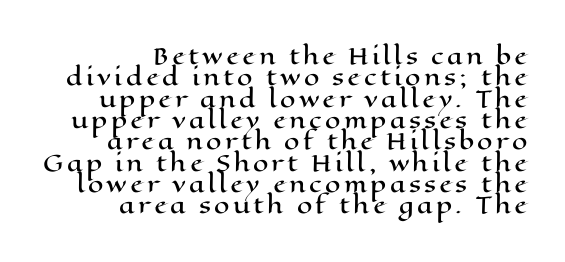
Q: Is the text italic (slanted)? A: No, it is upright.
Q: Is the text underlined? A: No.
Q: How is the paragraph aligned? A: Right-aligned.
Q: Is the spacing between lines tight, normal or loose? A: Tight.
